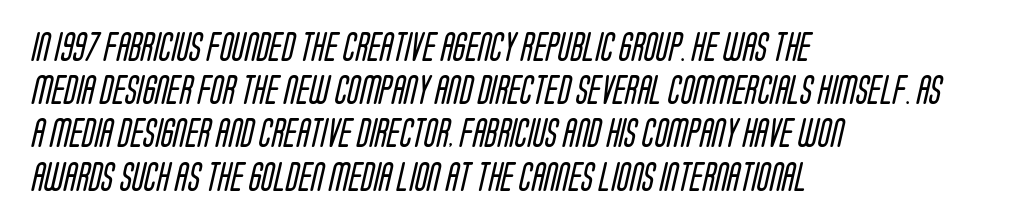
The type is set solid horizontally, with unmodified tracking. The letters advance in unequal steps, a hallmark of proportional type. In terms of leading, this rendering sits right in the middle. These glyphs show unthickened strokes, regular width or finer.
